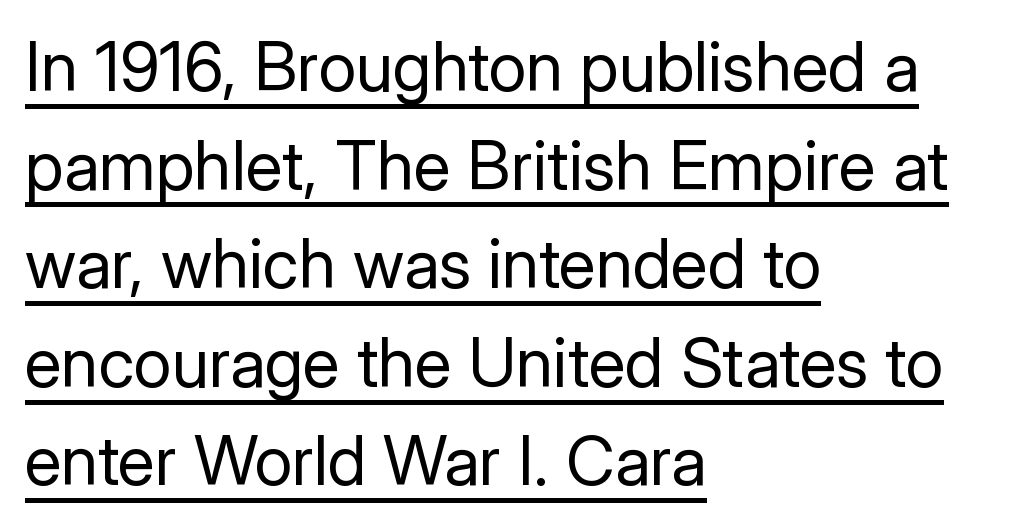
When letters stand straight like this, we call the style roman or upright. Stroke mass is kept to a normal reading level or below. These lines are rendered in a variable-pitch font. These lines are composed in type without serifs. A classic flush-left, rag-right setting is used for this passage.
